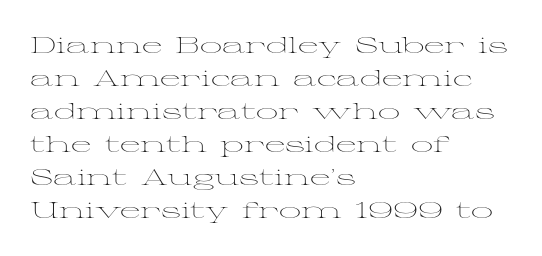
In terms of leading, this rendering sits right in the middle. Quick note: not italic, upright. Stems here are at most as thick as an everyday book face. Letter spacing: default.
